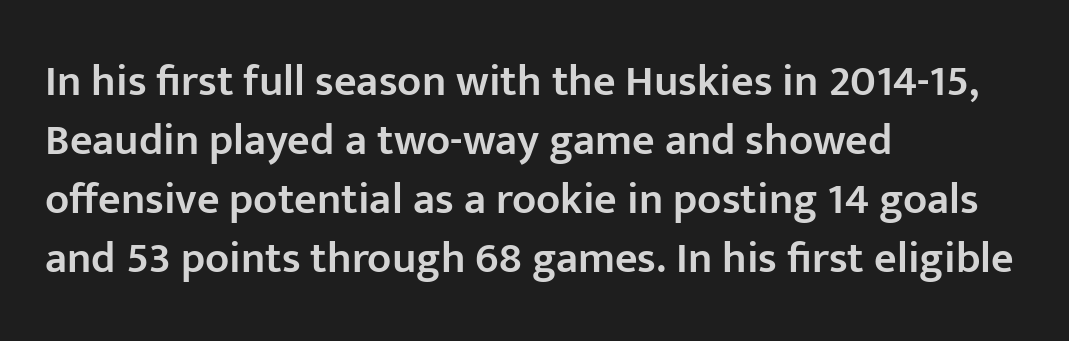
The image shows 44 px semibold sans-serif type, upright; set left-aligned, normal line spacing (1.34x), normal letter spacing, not underlined; low stroke contrast and a medium x-height.
